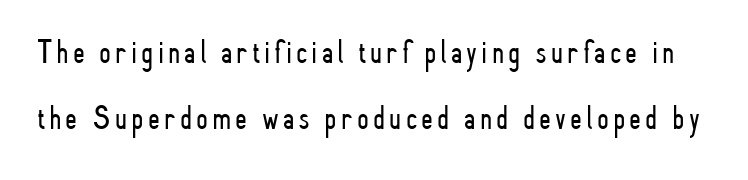
Check where the strokes stop: nothing finishes them off — pure sans. The face looks like a standard text weight, possibly lighter. Posture: straight, roman, zero tilt. Character widths vary here, with narrow letters taking less room than wide ones. Baseline-to-baseline distance is far greater than the letter height. The foot of each line stays bare and open.
